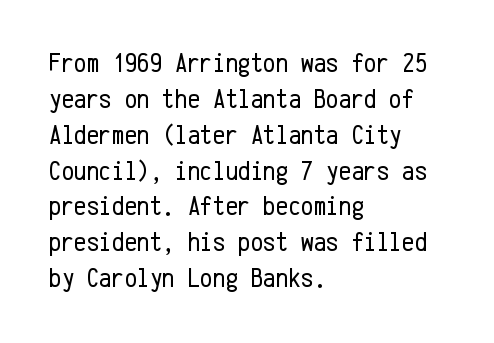
The image shows 28 px regular-weight, condensed sans-serif type, upright, monospaced; set left-aligned, normal line spacing (1.28x), normal letter spacing, not underlined; low stroke contrast and a medium x-height.
